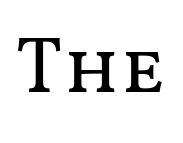
The image shows 79 px regular-weight, wide type, upright; set normal letter spacing, not underlined; medium stroke contrast and a medium x-height.
